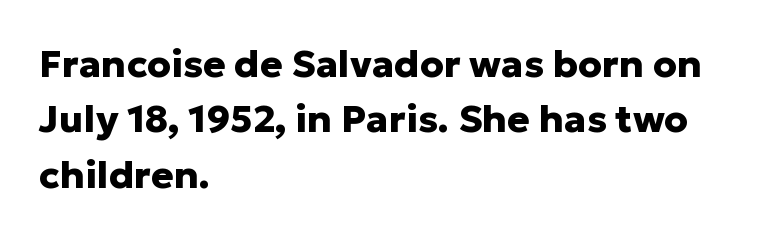
{"serif": "no", "italic": "no", "bold": "yes", "weight": "heavy", "width": "normal", "stroke_contrast": "low", "x_height": "medium", "monospaced": "no", "underline": "no", "align": "left", "line_spacing": "normal", "line_spacing_ratio": 1.46, "letter_spacing": "normal", "letter_spacing_em": 0.0, "glyph_px": 38}
